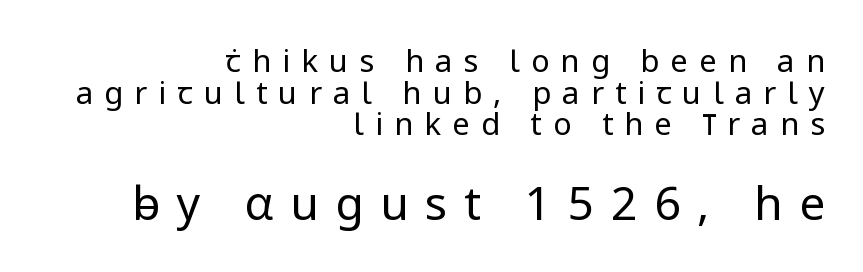
Q: Is the text bold? A: No.
Q: Is the text italic (slanted)? A: No, it is upright.
Q: Is the typeface a serif or a sans-serif typeface? A: Sans-serif.
Q: Is the text underlined? A: No.
Q: How is the paragraph aligned? A: Right-aligned.
Q: Is the spacing between letters normal or unusually wide? A: Unusually wide.
Q: Is the spacing between lines tight, normal or loose? A: Tight.
Q: Which block of text is set in a larger size, the first (top) or the second (bottom)? A: The second (bottom) one.
Q: Width (condensed, normal, or wide)? A: Normal.
Q: Stroke contrast? A: Low.
Q: x-height? A: Medium.
Q: Monospaced? A: No.
